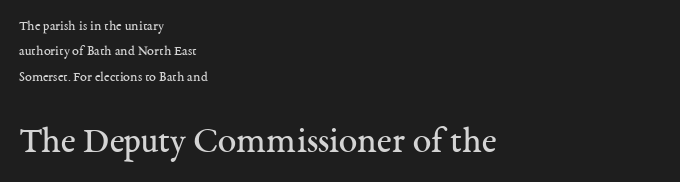
The characters display serif detailing at their extremities. You could not count columns in this text — the font is proportionally spaced. Honestly, there is no underline to notice here at all. The letterforms sit shoulder to shoulder at normal distance. The face looks like a standard text weight, possibly lighter. Is the block centered? No — it sits flush against the left margin.
